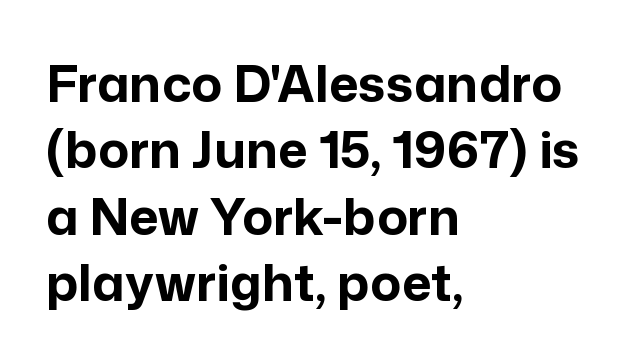
{"serif": "no", "italic": "no", "bold": "yes", "weight": "bold", "width": "normal", "stroke_contrast": "low", "x_height": "medium", "monospaced": "no", "underline": "no", "align": "left", "line_spacing": "normal", "line_spacing_ratio": 1.3, "letter_spacing": "normal", "letter_spacing_em": 0.0, "glyph_px": 51}
